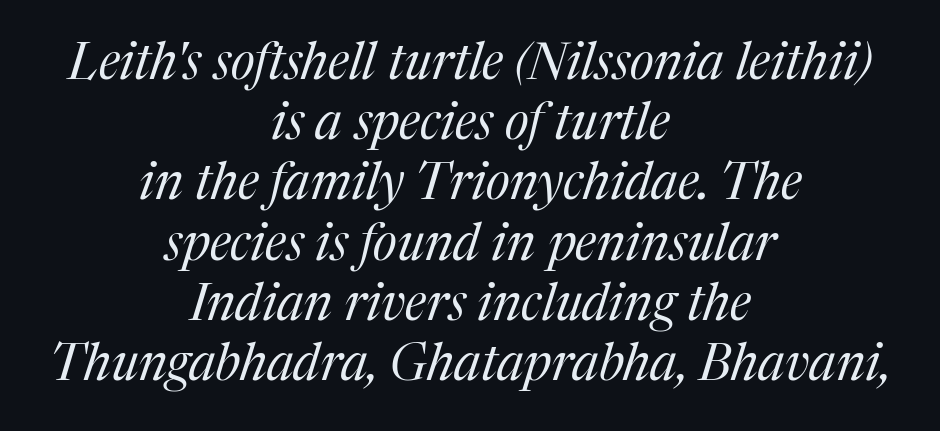
{"serif": "yes", "italic": "yes", "lean": "right", "slant_degrees": 17, "bold": "no", "weight": "regular", "width": "normal", "stroke_contrast": "medium", "x_height": "medium", "monospaced": "no", "underline": "no", "align": "center", "line_spacing_ratio": 1.18, "letter_spacing": "normal", "letter_spacing_em": 0.0, "glyph_px": 51}
